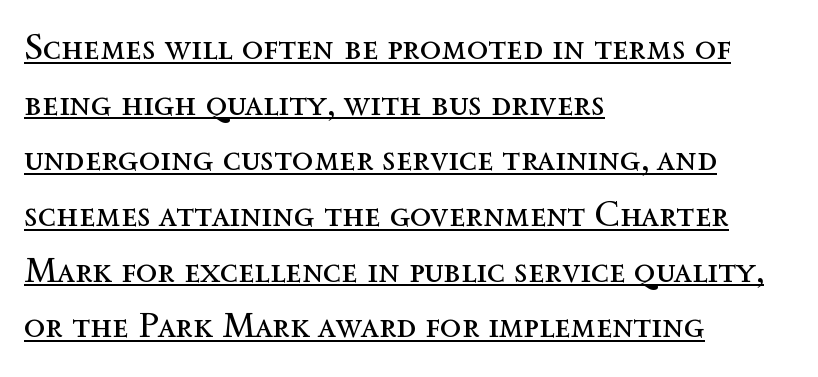
Is the block centered? No — it sits flush against the left margin. Is the type heavy? It reads as light-to-regular instead. Tall strokes in this sample are plumb rather than angled. One glance says typical: line gaps are just what's usual. Every word sits above its own underline.
